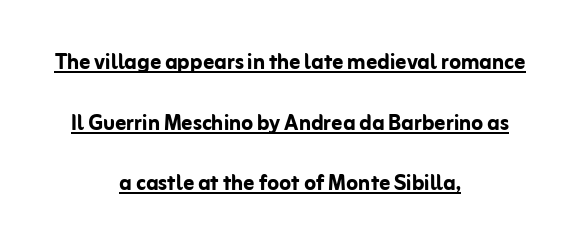
{"italic": "no", "bold": "yes", "underline": "yes", "align": "center", "line_spacing": "loose", "line_spacing_ratio": 2.25, "letter_spacing": "normal", "letter_spacing_em": 0.0, "glyph_px": 27}
